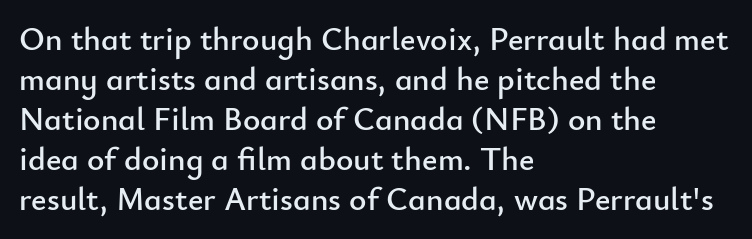
The image shows 33 px sans-serif type, upright; set left-aligned, line spacing 1.21x, normal letter spacing, not underlined; low stroke contrast and a small x-height.
